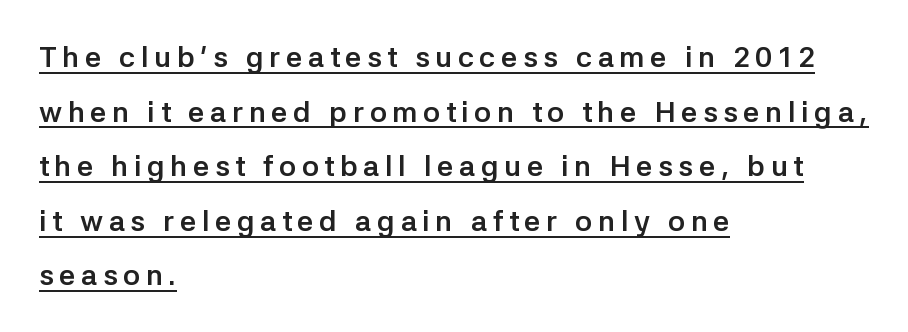
The rendering uses the underline text-decoration. A classic flush-left, rag-right setting is used for this passage. The lettering holds an erect, upright posture throughout. Do the characters align in a grid? No, the font is proportional. You can tell from the bare stems that sans-serif type was used. Heft: maximum for text — a bold.
